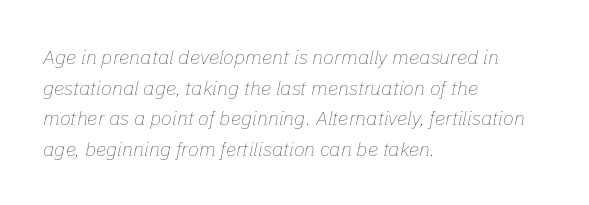
The image shows 20 px text type, italic (leaning right); set left-aligned, normal line spacing (1.53x), normal letter spacing, not underlined.
